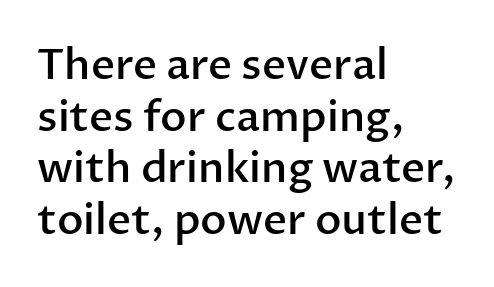
{"serif": "no", "italic": "no", "bold": "semi", "weight": "semibold", "width": "normal", "stroke_contrast": "low", "x_height": "medium", "monospaced": "no", "underline": "no", "align": "left", "line_spacing_ratio": 1.23, "letter_spacing": "normal", "letter_spacing_em": 0.0, "glyph_px": 42}
